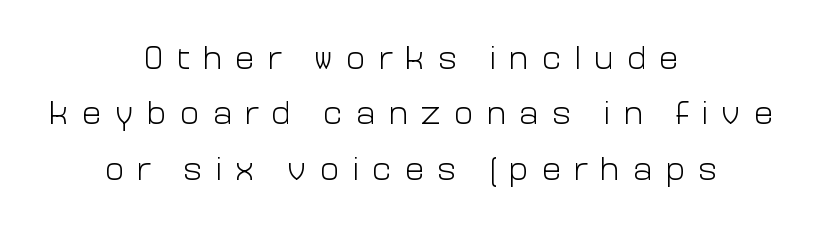
Q: Is the text bold? A: No.
Q: Is the text italic (slanted)? A: No, it is upright.
Q: Is the typeface a serif or a sans-serif typeface? A: Sans-serif.
Q: Is the text underlined? A: No.
Q: How is the paragraph aligned? A: Centered.
Q: Is the spacing between letters normal or unusually wide? A: Unusually wide.
Q: Is the spacing between lines tight, normal or loose? A: Normal.
Q: Width (condensed, normal, or wide)? A: Normal.
Q: Stroke contrast? A: Low.
Q: x-height? A: Medium.
Q: Monospaced? A: No.
